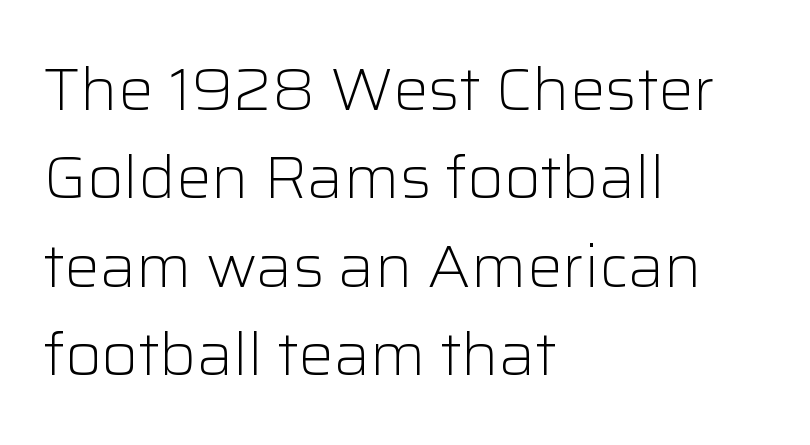
The type is set solid horizontally, with unmodified tracking. A bare baseline throughout the passage. Think of a printed novel: that variable character pitch is what you see here. Teacher's note: observe the even left margin — that is flush-left alignment.
